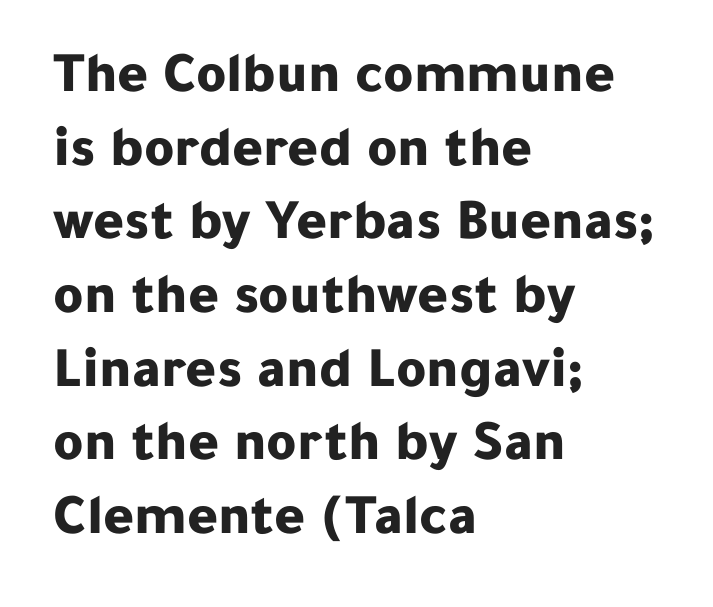
I'd call this a sans setting — the letters go barefoot. The face used here is proportionally spaced, like ordinary book or web type. Does the weight exceed regular? Yes, all the way to bold. The rendering anchors every line to the left-hand side. Students, observe: this is what conventionally led text looks like.
